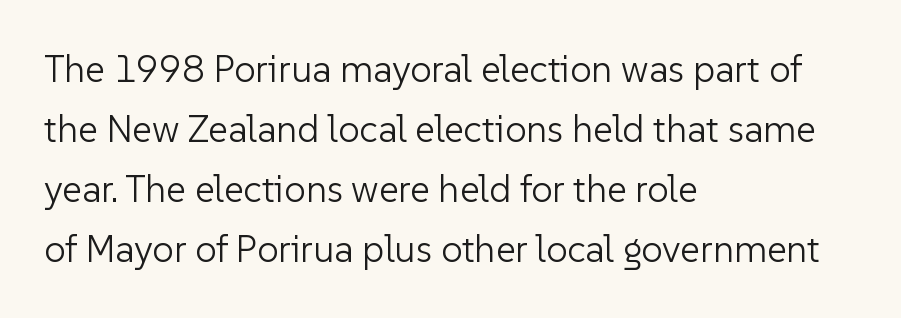
{"serif": "no", "italic": "no", "bold": "no", "weight": "light", "width": "normal", "stroke_contrast": "low", "x_height": "medium", "monospaced": "no", "underline": "no", "align": "left", "line_spacing": "normal", "line_spacing_ratio": 1.58, "letter_spacing": "normal", "letter_spacing_em": 0.0, "glyph_px": 38}
